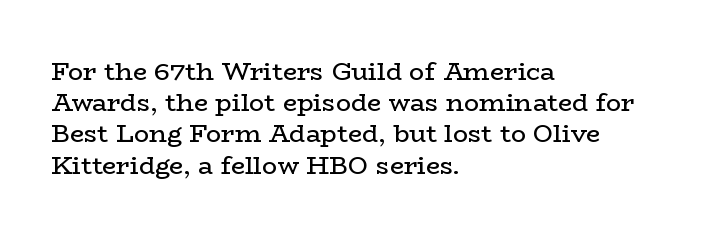
Q: Is the text bold? A: No.
Q: Is the text italic (slanted)? A: No, it is upright.
Q: Is the text underlined? A: No.
Q: How is the paragraph aligned? A: Left-aligned.
Q: Is the spacing between letters normal or unusually wide? A: Normal.
Q: Is the spacing between lines tight, normal or loose? A: Normal.
